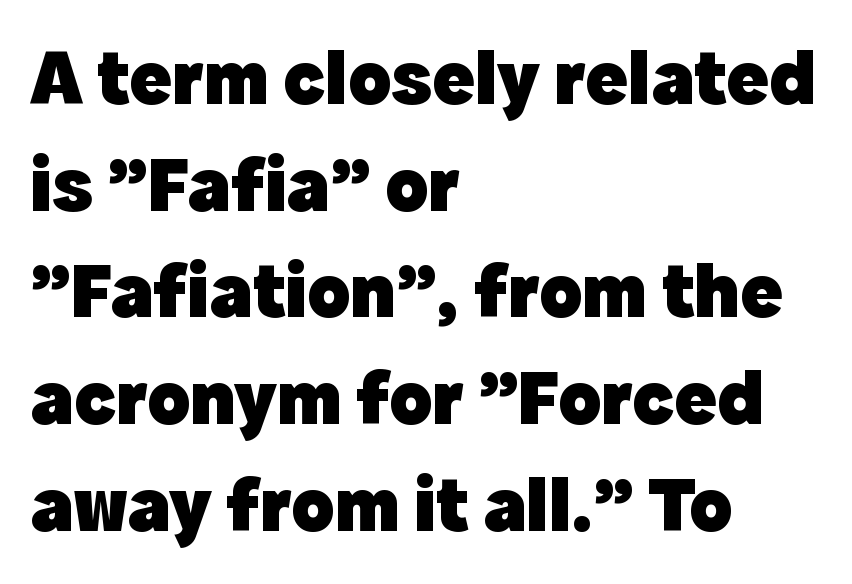
Q: Is the text bold? A: Yes.
Q: Is the text italic (slanted)? A: No, it is upright.
Q: Is the typeface a serif or a sans-serif typeface? A: Sans-serif.
Q: Is the text underlined? A: No.
Q: How is the paragraph aligned? A: Left-aligned.
Q: Is the spacing between letters normal or unusually wide? A: Normal.
Q: Is the spacing between lines tight, normal or loose? A: Normal.
Q: Width (condensed, normal, or wide)? A: Normal.
Q: x-height? A: Medium.
Q: Monospaced? A: No.
